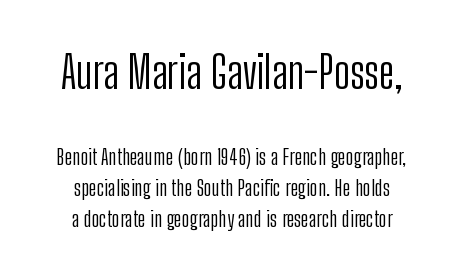
Q: Is the text bold? A: No.
Q: Is the text italic (slanted)? A: No, it is upright.
Q: Is the typeface a serif or a sans-serif typeface? A: Sans-serif.
Q: Is the text underlined? A: No.
Q: Is the spacing between letters normal or unusually wide? A: Normal.
Q: Is the spacing between lines tight, normal or loose? A: Normal.
Q: Which block of text is set in a larger size, the first (top) or the second (bottom)? A: The first (top) one.
Q: Width (condensed, normal, or wide)? A: Condensed.
Q: Stroke contrast? A: Low.
Q: x-height? A: Medium.
Q: Monospaced? A: No.
